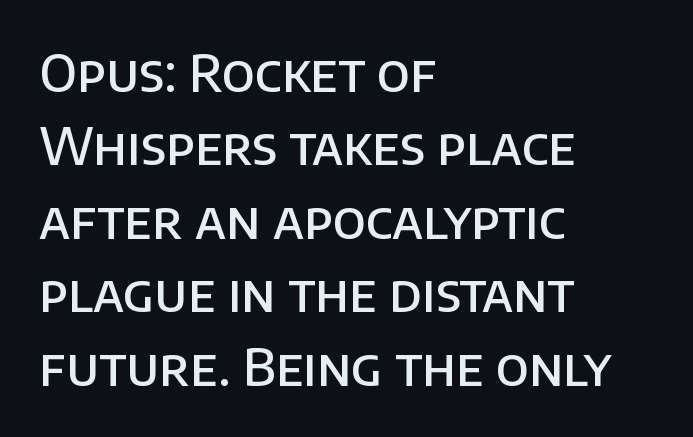
{"serif": "no", "italic": "no", "bold": "semi", "weight": "semibold", "width": "normal", "stroke_contrast": "low", "x_height": "large", "monospaced": "no", "underline": "no", "align": "left", "line_spacing": "normal", "line_spacing_ratio": 1.44, "letter_spacing": "normal", "letter_spacing_em": 0.0, "glyph_px": 51}
